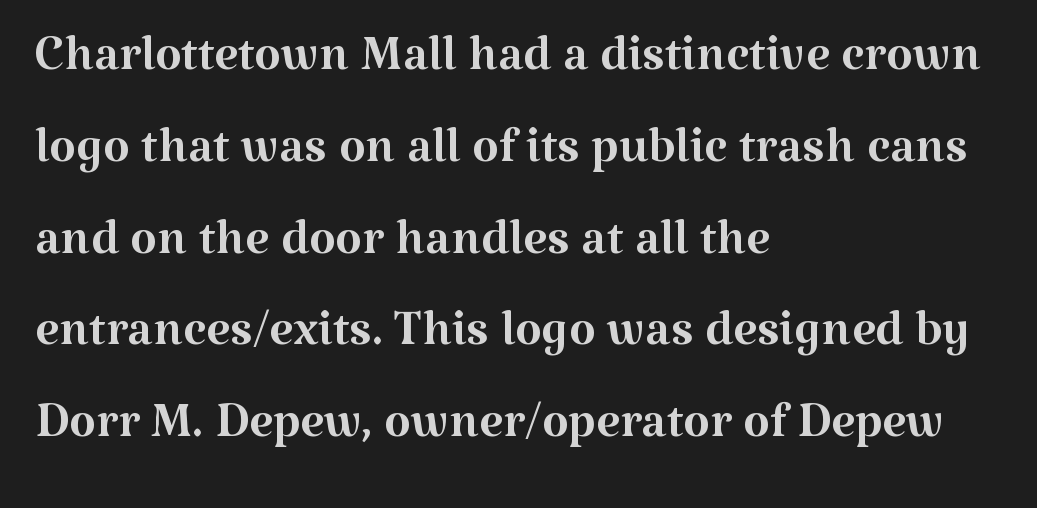
{"serif": "yes", "italic": "no", "bold": "no", "weight": "regular", "width": "normal", "stroke_contrast": "medium", "x_height": "medium", "monospaced": "no", "underline": "no", "align": "left", "line_spacing": "normal", "line_spacing_ratio": 1.33, "letter_spacing": "normal", "letter_spacing_em": 0.0, "glyph_px": 69}
